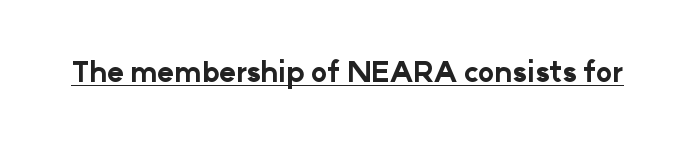
These lines are composed in type without serifs. How are the letters spaced? Ordinarily, with no added tracking. Caption: bold face, heavy strokes. This is underlined copy, the kind a proofreader might mark for attention. This sample uses an upright cut, with every glyph sitting square on the baseline. Each letter keeps its own natural width here, so spacing adapts to shape.
